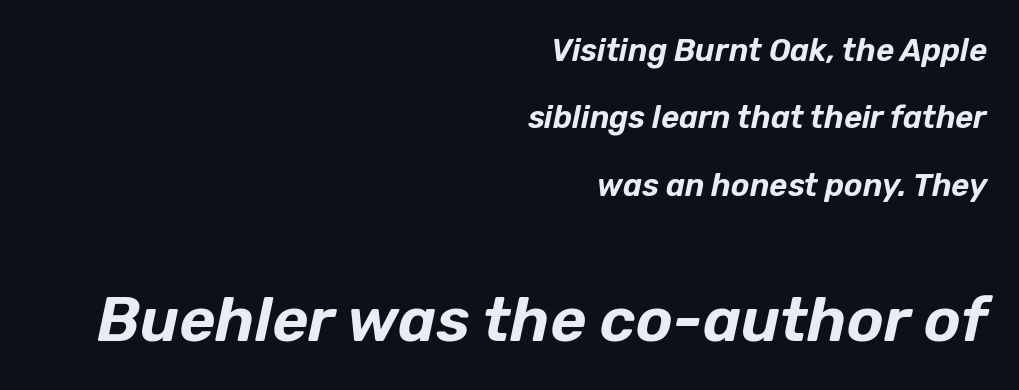
{"italic": "yes", "lean": "right", "slant_degrees": 12, "width": "normal", "stroke_contrast": "low", "x_height": "medium", "monospaced": "no", "underline": "no", "align": "right", "line_spacing": "loose", "line_spacing_ratio": 2.17, "letter_spacing": "normal", "letter_spacing_em": 0.0, "larger_block": "second", "size_ratio": 2.0, "glyph_px": 62}
